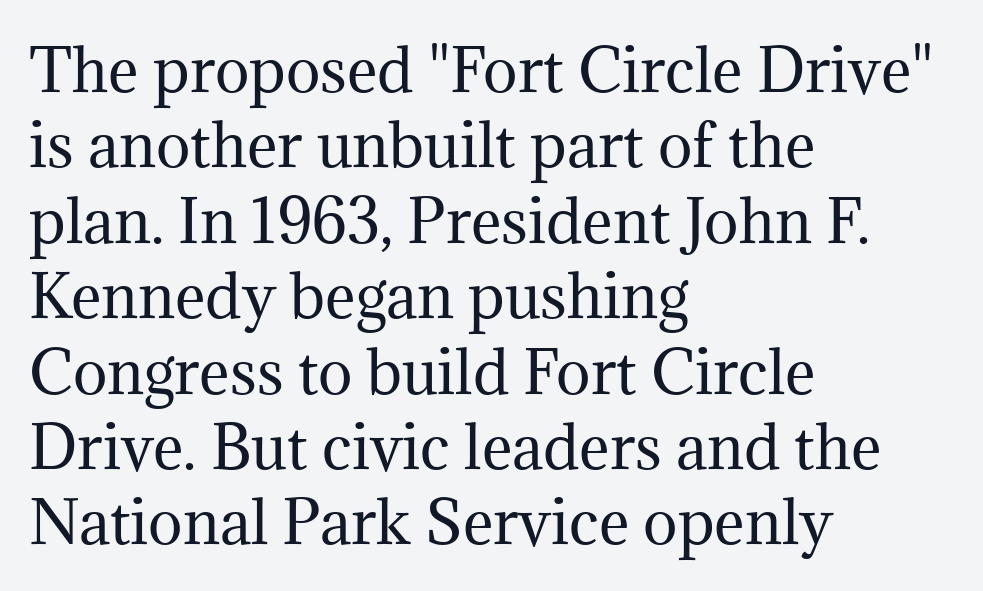
The passage is arranged the way most books set body copy — flush left. This is not heavy type; no bold has been used. Short note: letters normally spaced. No italicization has been applied; the sample stays upright.
